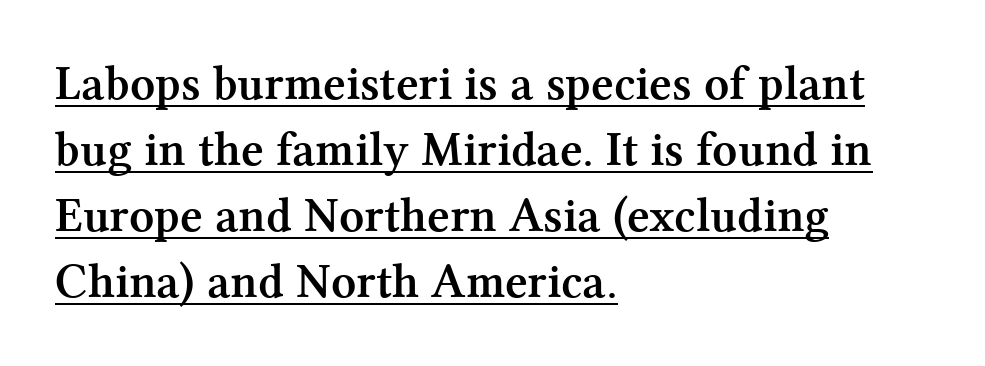
{"serif": "yes", "italic": "no", "bold": "yes", "weight": "semibold", "width": "normal", "stroke_contrast": "medium", "x_height": "medium", "monospaced": "no", "underline": "yes", "align": "left", "line_spacing": "normal", "line_spacing_ratio": 1.35, "letter_spacing": "normal", "letter_spacing_em": 0.0, "glyph_px": 49}
